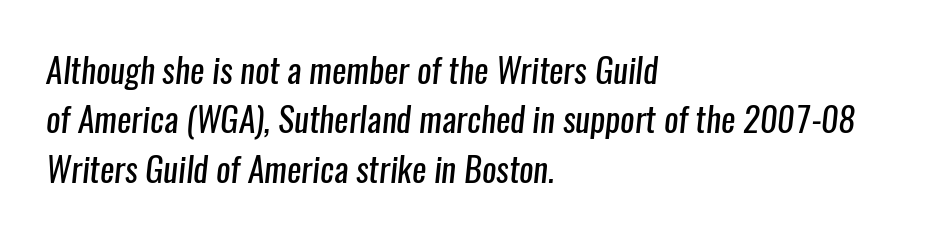
{"serif": "no", "bold": "no", "weight": "regular", "width": "condensed", "stroke_contrast": "low", "x_height": "medium", "monospaced": "no", "underline": "no", "align": "left", "line_spacing": "normal", "line_spacing_ratio": 1.45, "letter_spacing": "normal", "letter_spacing_em": 0.0, "glyph_px": 34}
